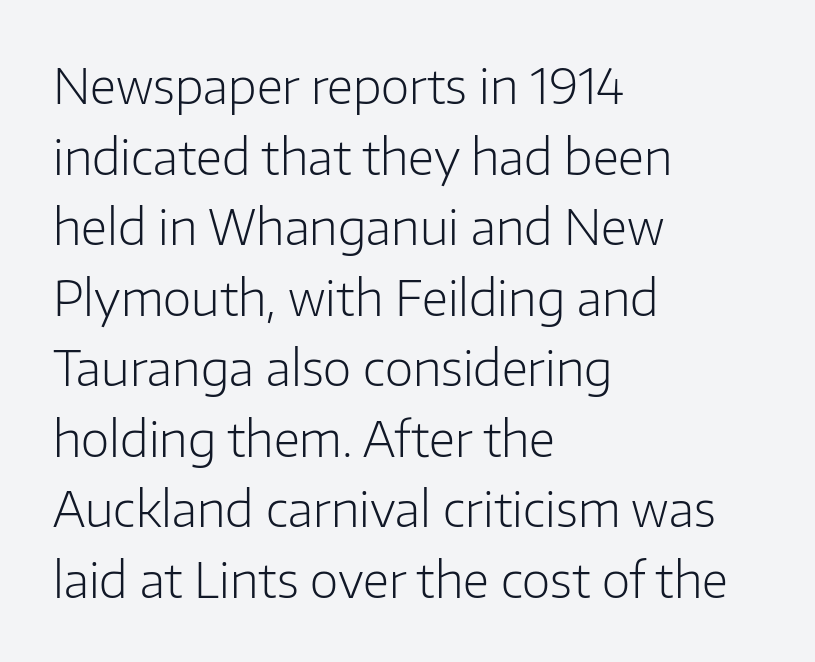
{"serif": "no", "italic": "no", "bold": "no", "weight": "light", "width": "normal", "stroke_contrast": "low", "x_height": "medium", "monospaced": "no", "underline": "no", "align": "left", "line_spacing": "normal", "line_spacing_ratio": 1.44, "letter_spacing": "normal", "letter_spacing_em": 0.0, "glyph_px": 49}
